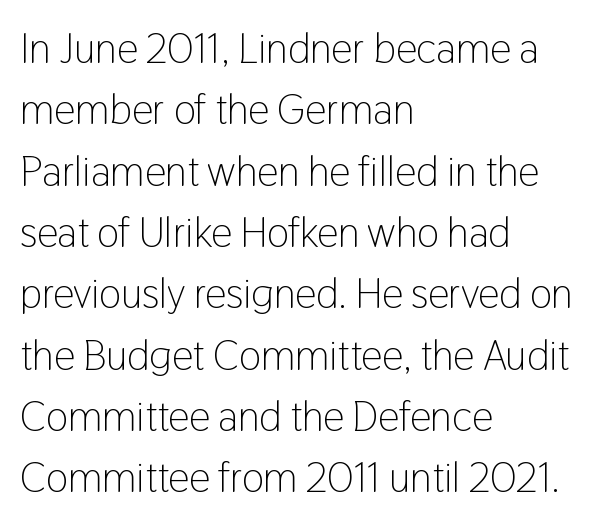
Q: Is the text bold? A: No.
Q: Is the text italic (slanted)? A: No, it is upright.
Q: Is the typeface a serif or a sans-serif typeface? A: Sans-serif.
Q: Is the text underlined? A: No.
Q: How is the paragraph aligned? A: Left-aligned.
Q: Is the spacing between letters normal or unusually wide? A: Normal.
Q: Is the spacing between lines tight, normal or loose? A: Normal.
Q: Width (condensed, normal, or wide)? A: Condensed.
Q: Stroke contrast? A: Low.
Q: x-height? A: Medium.
Q: Monospaced? A: No.
